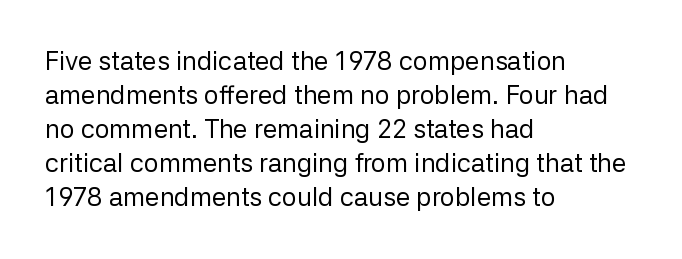
{"italic": "no", "bold": "no", "underline": "no", "align": "left", "line_spacing": "normal", "line_spacing_ratio": 1.31, "letter_spacing": "normal", "letter_spacing_em": 0.0, "glyph_px": 26}
